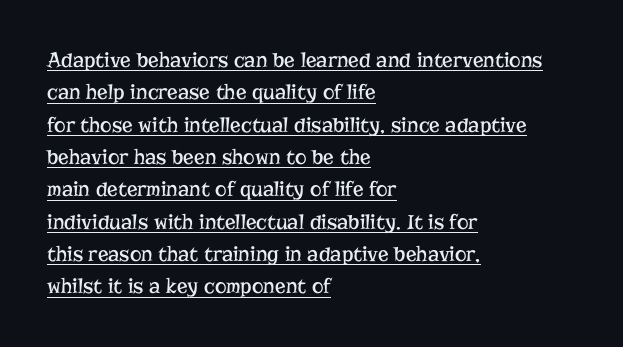
These lines were composed using upright roman letters. You can see a thin bar hugging the bottom of the glyphs. The typesetting does not lean heavy: it is not bold. Leftover space on each line is placed entirely after the last word.
